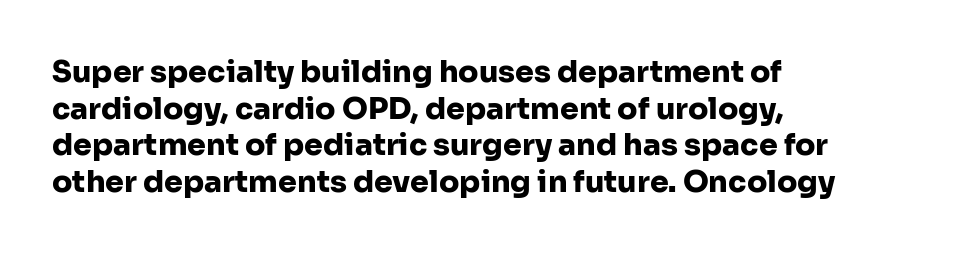
The image shows 30 px heavy sans-serif type, upright; set left-aligned, line spacing 1.22x, normal letter spacing, not underlined; low stroke contrast and a medium x-height.
